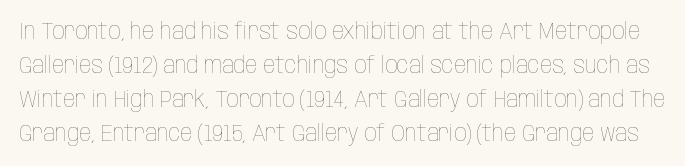
Q: Is the text bold? A: No.
Q: Is the text italic (slanted)? A: No, it is upright.
Q: Is the text underlined? A: No.
Q: Is the spacing between letters normal or unusually wide? A: Normal.
Q: Is the spacing between lines tight, normal or loose? A: Normal.
